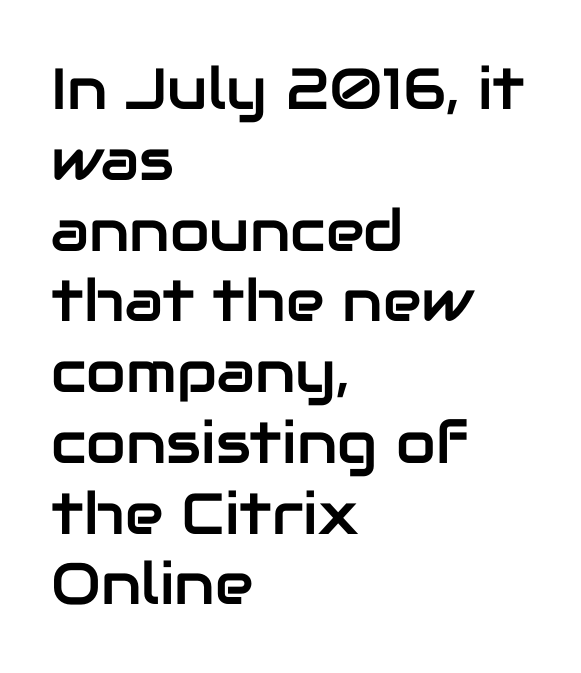
Q: Is the text italic (slanted)? A: No, it is upright.
Q: Is the typeface a serif or a sans-serif typeface? A: Sans-serif.
Q: Is the text underlined? A: No.
Q: How is the paragraph aligned? A: Left-aligned.
Q: Is the spacing between letters normal or unusually wide? A: Normal.
Q: Width (condensed, normal, or wide)? A: Normal.
Q: Stroke contrast? A: Low.
Q: x-height? A: Medium.
Q: Monospaced? A: No.
